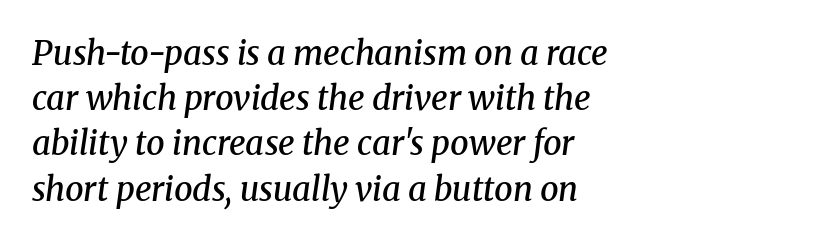
{"serif": "yes", "italic": "yes", "lean": "right", "slant_degrees": 8, "bold": "semi", "weight": "semibold", "width": "normal", "stroke_contrast": "medium", "x_height": "medium", "monospaced": "no", "underline": "no", "align": "left", "line_spacing": "normal", "line_spacing_ratio": 1.37, "letter_spacing": "normal", "letter_spacing_em": 0.0, "glyph_px": 33}
